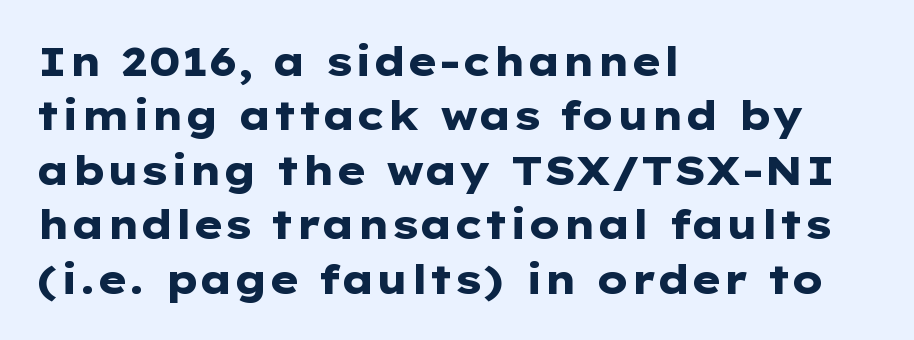
The glyphs are unaccompanied by any horizontal stroke below them. Each word holds together tightly as a unit, with standard inter-letter gaps. The line-height multiplier appears to be the usual default. Short and long lines alike share a common starting point at left. It's the straight-up-and-down kind of type. Stroke terminals: plain, sans-serif.
